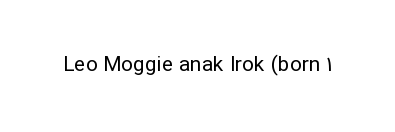
Q: Is the text bold? A: No.
Q: Is the text italic (slanted)? A: No, it is upright.
Q: Is the text underlined? A: No.
Q: Is the spacing between letters normal or unusually wide? A: Normal.
